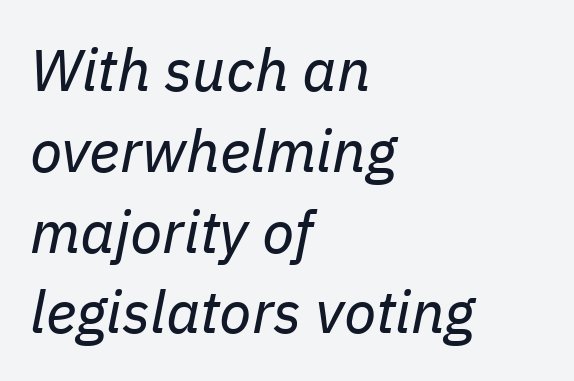
Is there much room between lines? A standard amount, neither cramped nor airy. Students, note that the glyphs here touch the page at normal intervals. Do the characters align in a grid? No, the font is proportional. The lettering tilts uniformly, giving the passage an italic look.
